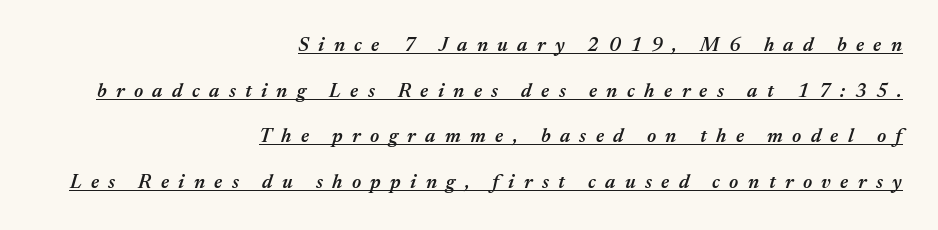
The image shows 20 px text type, italic (leaning right); set right-aligned, loose line spacing (2.28x), unusually wide letter spacing (+0.47 em), underlined.
